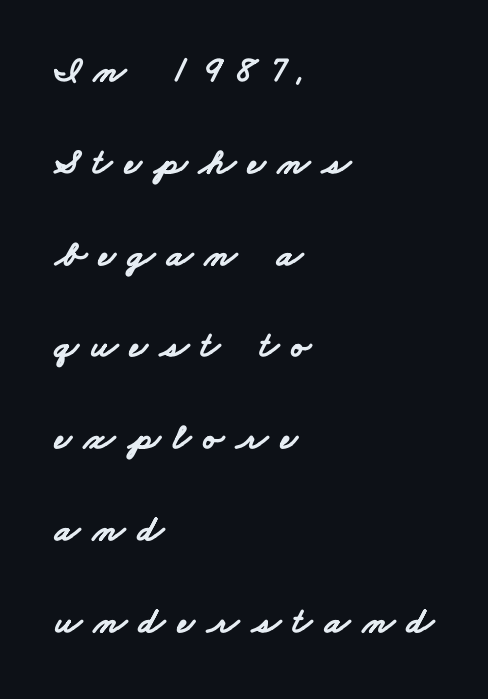
The passage shown is typeset with a sans-serif family. The zone under the glyphs is completely vacant. The lines in this sample share a left origin and differ only in where they stop. Set as a true bold cut, around the 700 mark.
